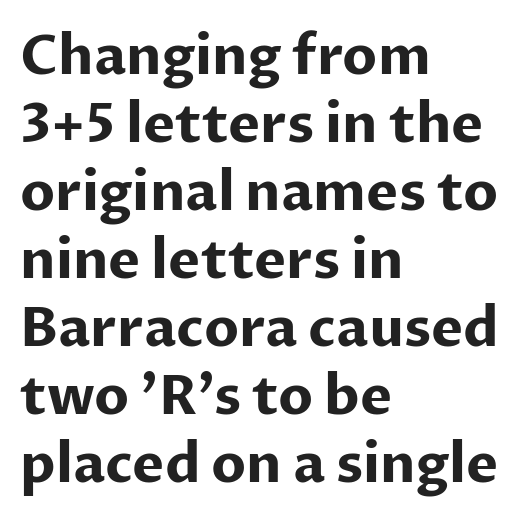
{"serif": "no", "italic": "no", "bold": "yes", "weight": "bold", "width": "normal", "stroke_contrast": "low", "x_height": "medium", "monospaced": "no", "underline": "no", "align": "left", "line_spacing": "normal", "line_spacing_ratio": 1.26, "letter_spacing": "normal", "letter_spacing_em": 0.0, "glyph_px": 54}
